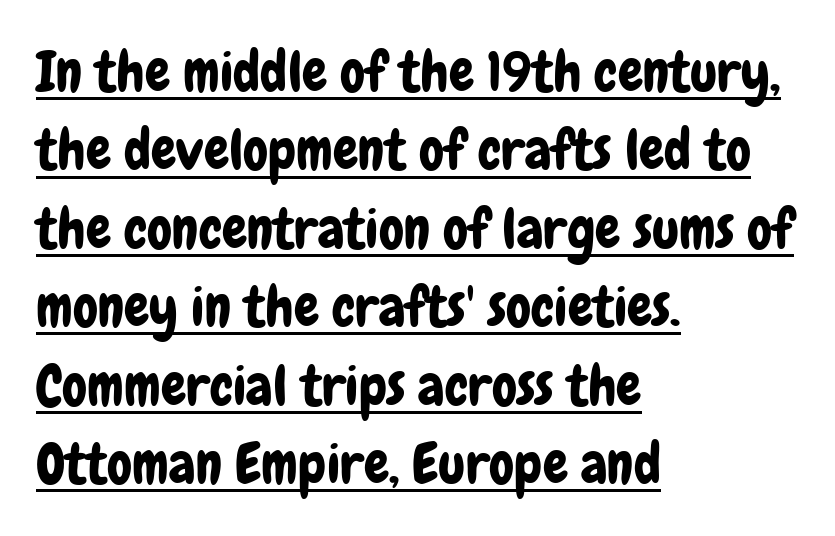
Q: Is the text italic (slanted)? A: No, it is upright.
Q: Is the typeface a serif or a sans-serif typeface? A: Sans-serif.
Q: Is the text underlined? A: Yes.
Q: How is the paragraph aligned? A: Left-aligned.
Q: Is the spacing between letters normal or unusually wide? A: Normal.
Q: Is the spacing between lines tight, normal or loose? A: Normal.
Q: Width (condensed, normal, or wide)? A: Condensed.
Q: Stroke contrast? A: Low.
Q: x-height? A: Medium.
Q: Monospaced? A: No.
